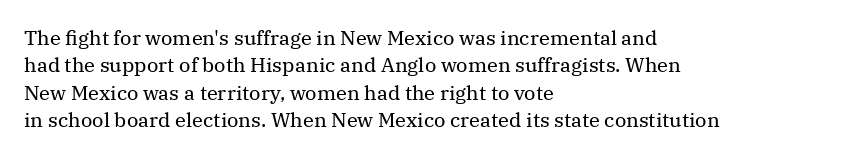
Q: Is the text bold? A: No.
Q: Is the text italic (slanted)? A: No, it is upright.
Q: Is the text underlined? A: No.
Q: How is the paragraph aligned? A: Left-aligned.
Q: Is the spacing between letters normal or unusually wide? A: Normal.
Q: Is the spacing between lines tight, normal or loose? A: Normal.
